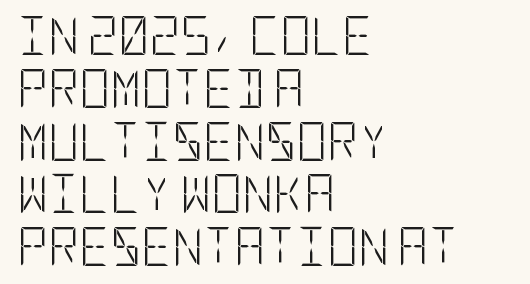
{"serif": "no", "italic": "no", "bold": "no", "weight": "light", "width": "condensed", "stroke_contrast": "low", "x_height": "large", "underline": "no", "align": "left", "line_spacing": "normal", "line_spacing_ratio": 1.39, "letter_spacing": "normal", "letter_spacing_em": 0.0, "glyph_px": 38}
